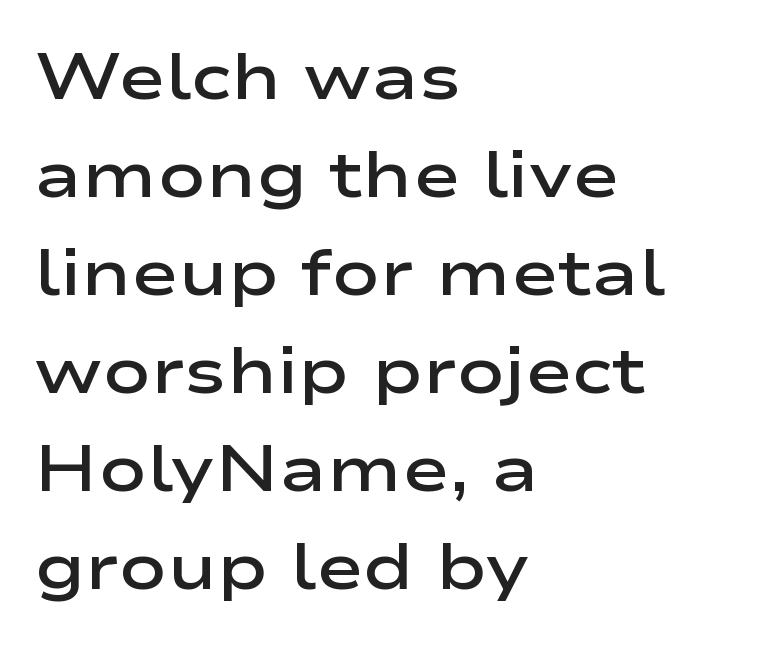
The image shows 64 px semibold, wide sans-serif type, upright; set left-aligned, normal line spacing (1.53x), normal letter spacing, not underlined; low stroke contrast and a medium x-height.
